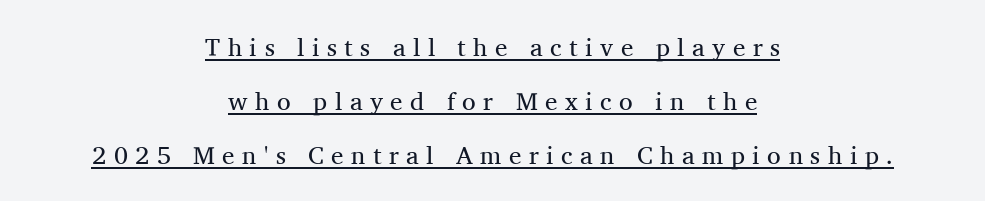
Notice how the stems are strictly vertical — no italics here. Summary of vertical rhythm: relaxed, with wide interline spacing. Stroke thickness stays within the range of a standard reading face or lighter. A centered setting, common on invitations and titles, is used for this passage.
